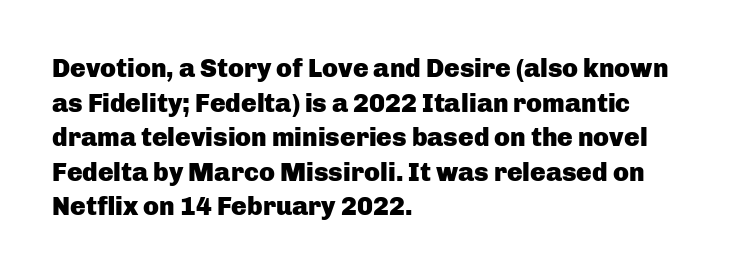
Q: Is the text bold? A: Yes.
Q: Is the text italic (slanted)? A: No, it is upright.
Q: Is the text underlined? A: No.
Q: How is the paragraph aligned? A: Left-aligned.
Q: Is the spacing between letters normal or unusually wide? A: Normal.
Q: Is the spacing between lines tight, normal or loose? A: Normal.
